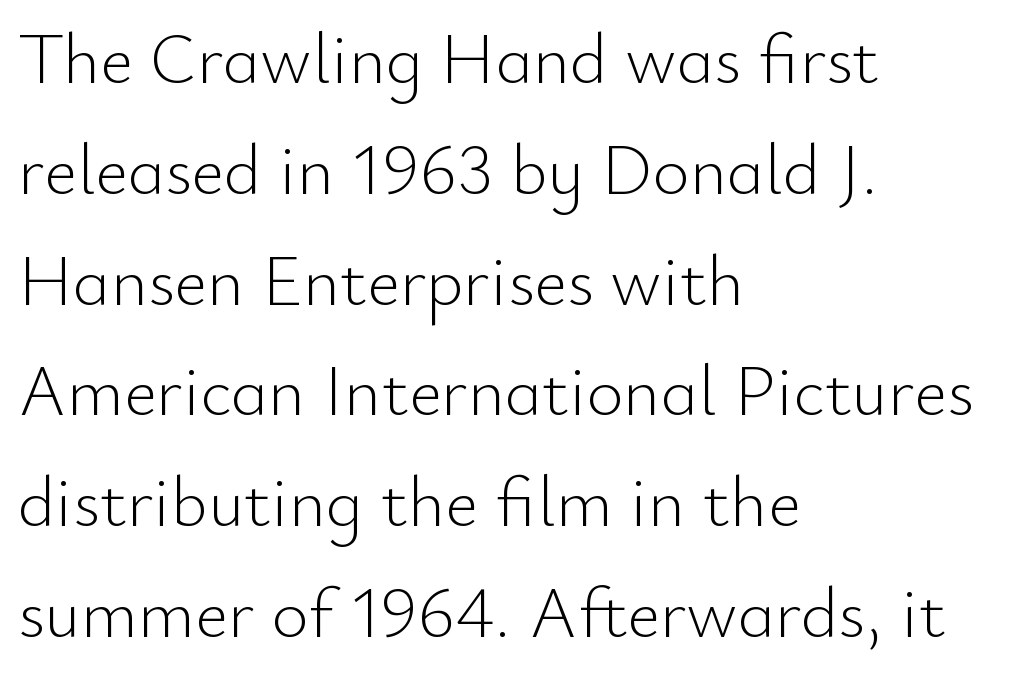
{"serif": "no", "italic": "no", "bold": "no", "weight": "light", "width": "normal", "stroke_contrast": "low", "x_height": "small", "monospaced": "no", "underline": "no", "align": "left", "line_spacing": "normal", "line_spacing_ratio": 1.56, "letter_spacing": "normal", "letter_spacing_em": 0.0, "glyph_px": 71}
